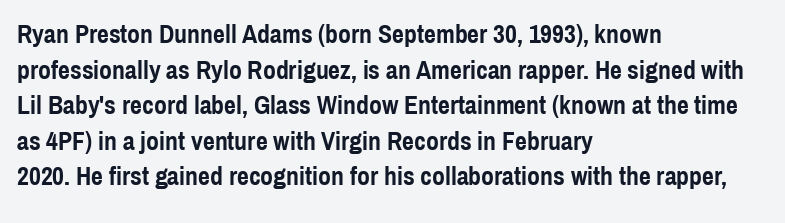
Descenders are the only things crossing below the line. Weight: bold. The tracking reads as untouched default to a designer's eye. A typesetter would mark this as roman, not italic.
